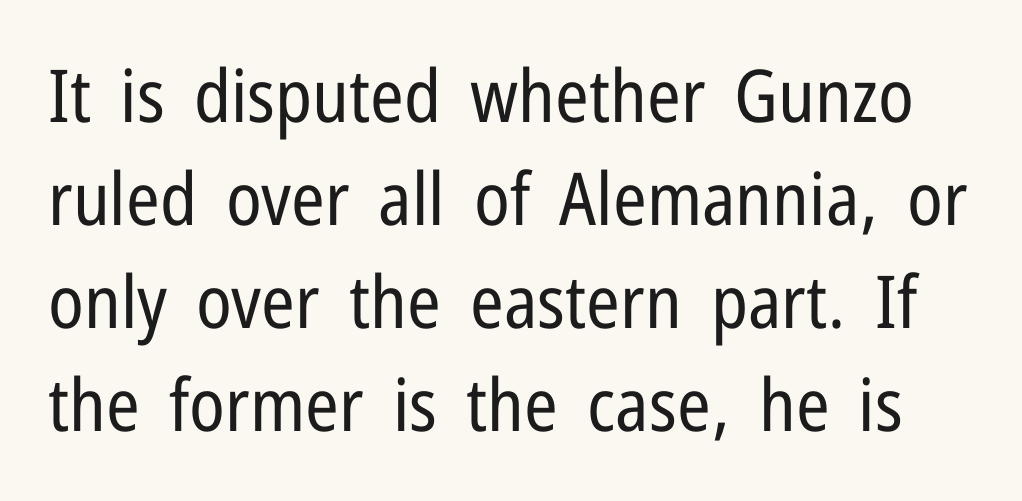
{"serif": "no", "italic": "no", "bold": "no", "weight": "regular", "width": "condensed", "stroke_contrast": "low", "x_height": "medium", "monospaced": "no", "underline": "no", "line_spacing": "normal", "line_spacing_ratio": 1.41, "letter_spacing": "normal", "letter_spacing_em": 0.0, "glyph_px": 73}
